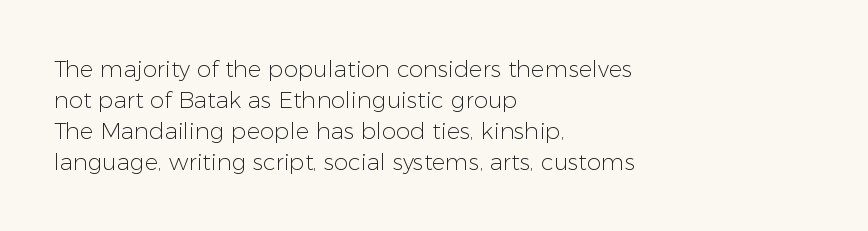
The image shows 23 px text type, upright; set left-aligned, normal line spacing (1.35x), normal letter spacing, not underlined.
